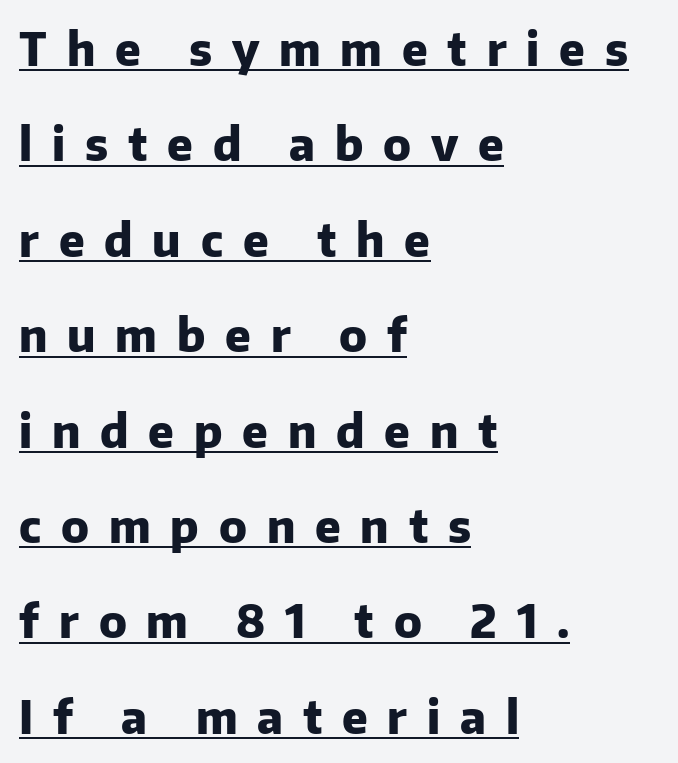
A great deal of white space separates one row of letters from the next. You'd pick this weight for a headline — it's a proper bold. Proportional: the letters do not fall into vertical columns. A classic flush-left, rag-right setting is used for this passage. Nope, no serifs anywhere on these letters. The lettering holds an erect, upright posture throughout.
